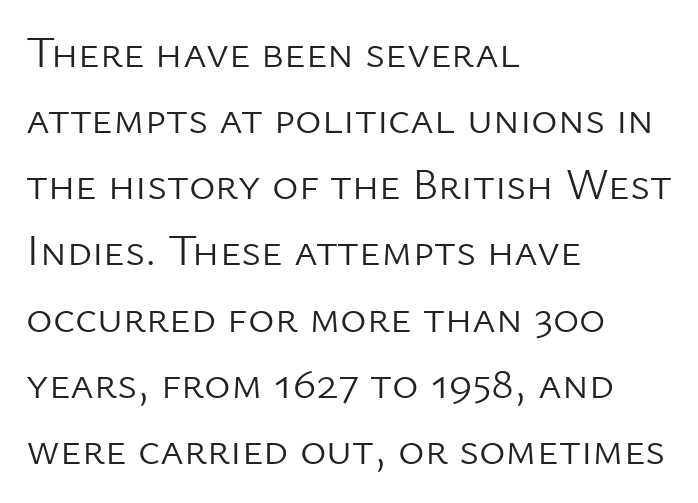
{"serif": "no", "italic": "no", "bold": "no", "weight": "light", "width": "normal", "stroke_contrast": "low", "x_height": "medium", "monospaced": "no", "underline": "no", "align": "left", "line_spacing": "normal", "line_spacing_ratio": 1.47, "letter_spacing": "normal", "letter_spacing_em": 0.0, "glyph_px": 45}
